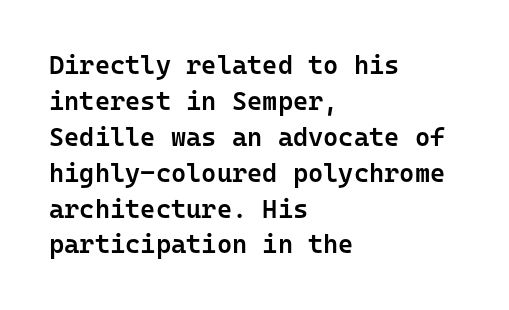
{"italic": "no", "bold": "semi", "underline": "no", "align": "left", "line_spacing": "normal", "line_spacing_ratio": 1.38, "letter_spacing": "normal", "letter_spacing_em": 0.0, "glyph_px": 26}
